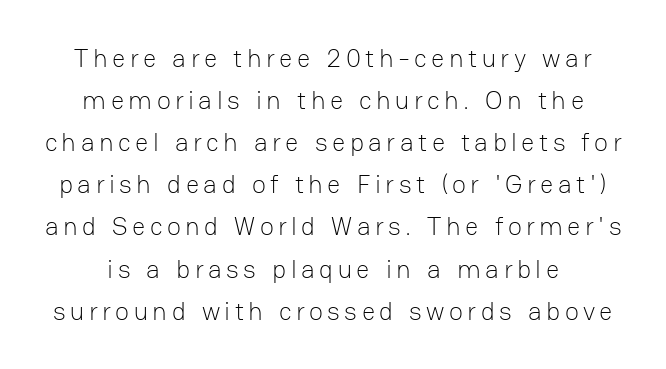
{"italic": "no", "bold": "no", "underline": "no", "line_spacing": "normal", "line_spacing_ratio": 1.62, "glyph_px": 26}
